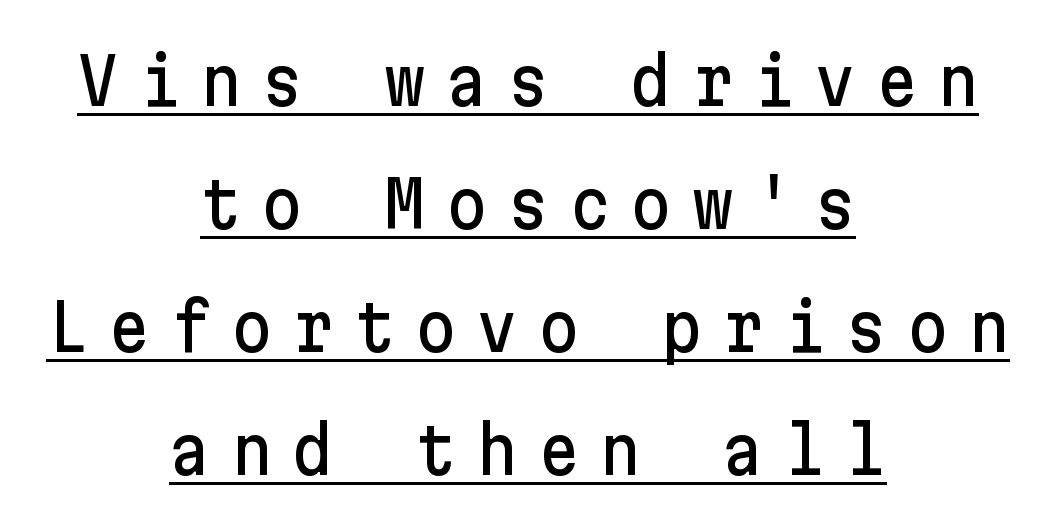
The image shows 64 px sans-serif type, upright; set centered, loose line spacing (1.92x), unusually wide letter spacing (+0.31 em), underlined; low stroke contrast and a medium x-height.
